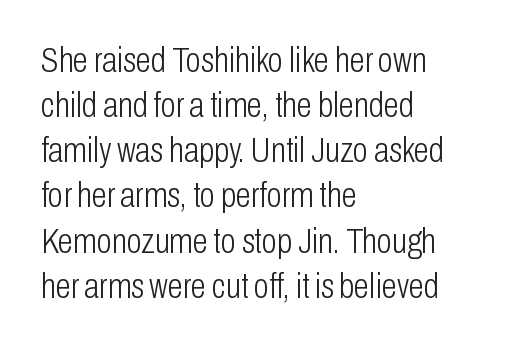
Q: Is the text bold? A: No.
Q: Is the text italic (slanted)? A: No, it is upright.
Q: Is the typeface a serif or a sans-serif typeface? A: Sans-serif.
Q: Is the text underlined? A: No.
Q: How is the paragraph aligned? A: Left-aligned.
Q: Is the spacing between letters normal or unusually wide? A: Normal.
Q: Is the spacing between lines tight, normal or loose? A: Normal.
Q: Width (condensed, normal, or wide)? A: Condensed.
Q: Stroke contrast? A: Low.
Q: x-height? A: Medium.
Q: Monospaced? A: No.
